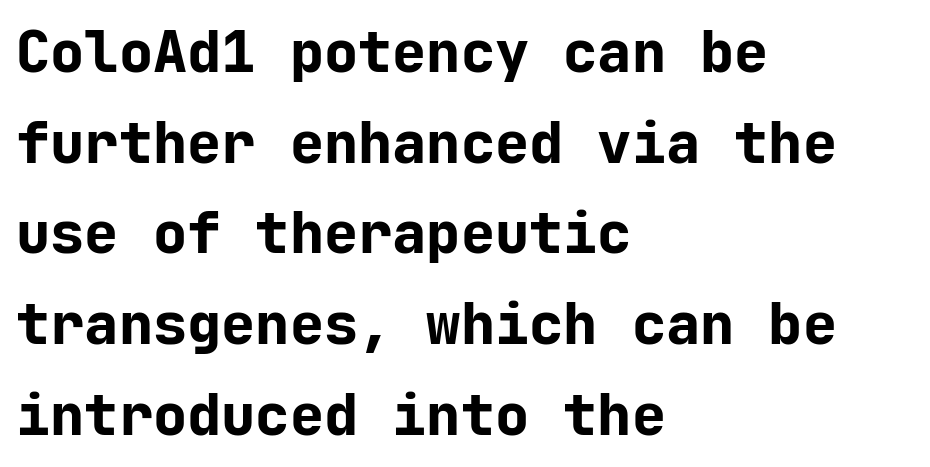
Q: Is the text bold? A: Yes.
Q: Is the text italic (slanted)? A: No, it is upright.
Q: Is the typeface a serif or a sans-serif typeface? A: Sans-serif.
Q: Is the text underlined? A: No.
Q: How is the paragraph aligned? A: Left-aligned.
Q: Is the spacing between letters normal or unusually wide? A: Normal.
Q: Is the spacing between lines tight, normal or loose? A: Normal.
Q: Width (condensed, normal, or wide)? A: Normal.
Q: Stroke contrast? A: Low.
Q: x-height? A: Medium.
Q: Monospaced? A: Yes.
